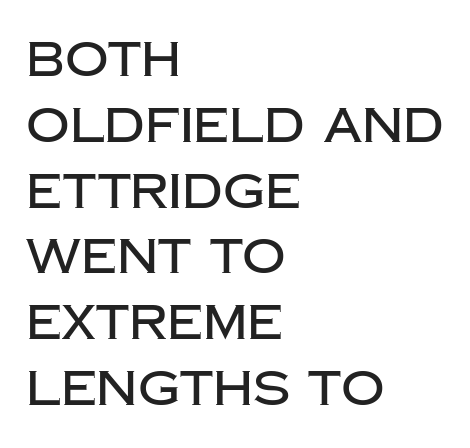
Q: Is the text italic (slanted)? A: No, it is upright.
Q: Is the typeface a serif or a sans-serif typeface? A: Sans-serif.
Q: Is the text underlined? A: No.
Q: How is the paragraph aligned? A: Left-aligned.
Q: Is the spacing between letters normal or unusually wide? A: Normal.
Q: Is the spacing between lines tight, normal or loose? A: Normal.
Q: Width (condensed, normal, or wide)? A: Normal.
Q: Stroke contrast? A: Low.
Q: x-height? A: Large.
Q: Monospaced? A: No.
